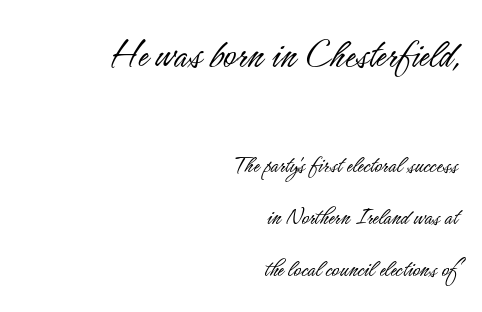
The setting favours the right margin, as signatures and pull-quotes sometimes do. Caption: upper text group enlarged, lower text group reduced. The font sits on the lighter half of the weight spectrum, regular included. Interline gaps are noticeably wide in this sample.
